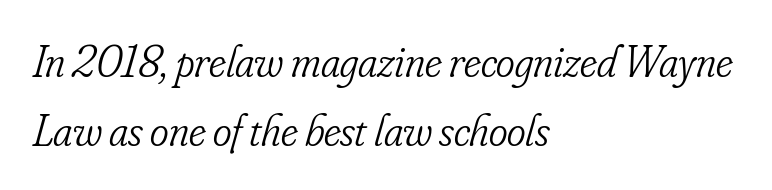
{"serif": "yes", "italic": "yes", "lean": "right", "slant_degrees": 16, "bold": "no", "weight": "light", "width": "condensed", "stroke_contrast": "low", "x_height": "small", "monospaced": "no", "underline": "no", "align": "left", "line_spacing": "normal", "line_spacing_ratio": 1.53, "letter_spacing": "normal", "letter_spacing_em": 0.0, "glyph_px": 45}
